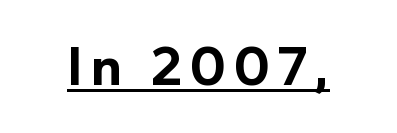
Q: Is the text bold? A: Yes.
Q: Is the text italic (slanted)? A: No, it is upright.
Q: Is the typeface a serif or a sans-serif typeface? A: Sans-serif.
Q: Is the text underlined? A: Yes.
Q: Width (condensed, normal, or wide)? A: Normal.
Q: x-height? A: Medium.
Q: Monospaced? A: No.
